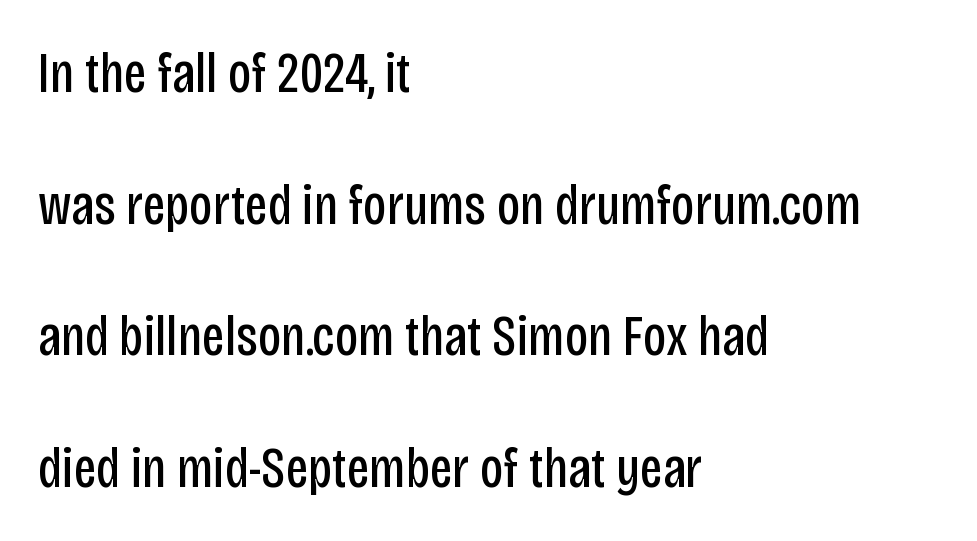
The image shows 58 px regular-weight, condensed sans-serif type, upright; set left-aligned, loose line spacing (2.27x), normal letter spacing, not underlined; low stroke contrast and a large x-height.
